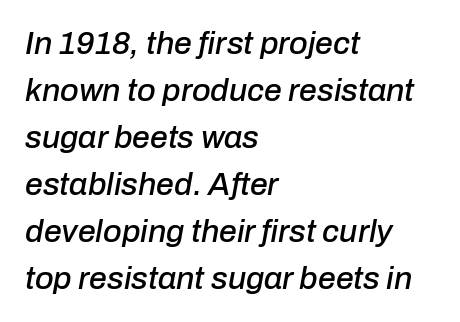
Q: Is the text italic (slanted)? A: Yes, it leans right by about 10 degrees.
Q: Is the text underlined? A: No.
Q: How is the paragraph aligned? A: Left-aligned.
Q: Is the spacing between letters normal or unusually wide? A: Normal.
Q: Is the spacing between lines tight, normal or loose? A: Normal.
Q: Width (condensed, normal, or wide)? A: Normal.
Q: Stroke contrast? A: Low.
Q: x-height? A: Medium.
Q: Monospaced? A: No.
